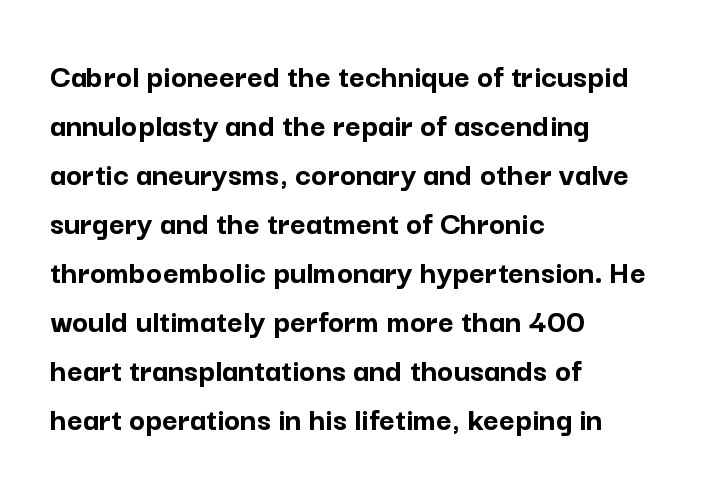
Q: Is the text bold? A: Yes.
Q: Is the text italic (slanted)? A: No, it is upright.
Q: Is the typeface a serif or a sans-serif typeface? A: Sans-serif.
Q: Is the text underlined? A: No.
Q: How is the paragraph aligned? A: Left-aligned.
Q: Is the spacing between letters normal or unusually wide? A: Normal.
Q: Is the spacing between lines tight, normal or loose? A: Normal.
Q: Width (condensed, normal, or wide)? A: Normal.
Q: Stroke contrast? A: Low.
Q: x-height? A: Medium.
Q: Monospaced? A: No.
